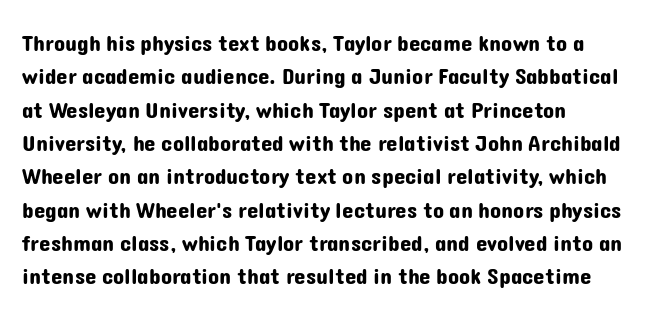
{"italic": "no", "underline": "no", "line_spacing": "normal", "line_spacing_ratio": 1.45, "letter_spacing": "normal", "letter_spacing_em": 0.0, "glyph_px": 23}
